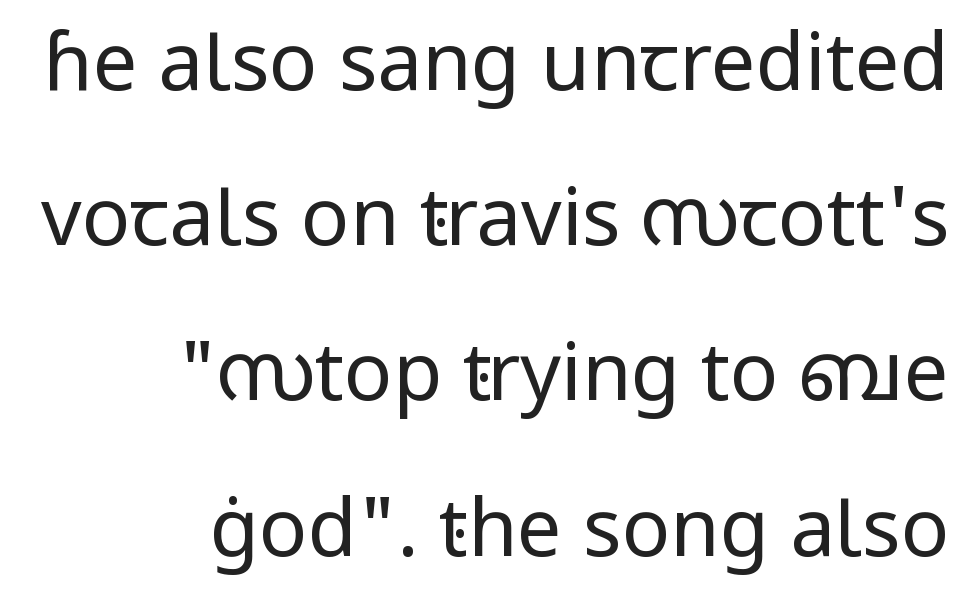
The image shows 80 px regular-weight sans-serif type, upright; set right-aligned, loose line spacing (1.94x), normal letter spacing, not underlined; low stroke contrast and a medium x-height.
